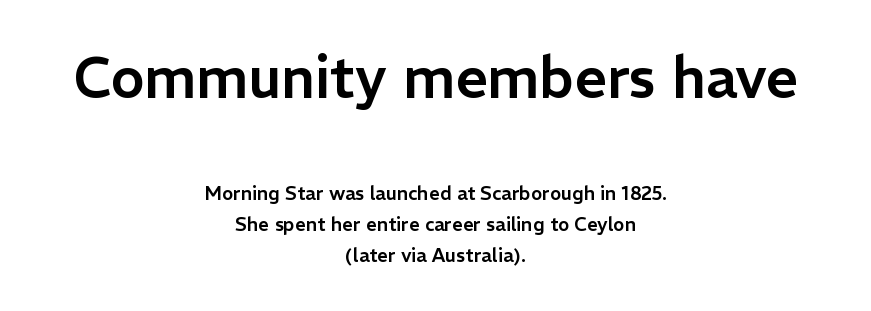
Q: Is the text italic (slanted)? A: No, it is upright.
Q: Is the typeface a serif or a sans-serif typeface? A: Sans-serif.
Q: Is the text underlined? A: No.
Q: How is the paragraph aligned? A: Centered.
Q: Is the spacing between letters normal or unusually wide? A: Normal.
Q: Is the spacing between lines tight, normal or loose? A: Normal.
Q: Which block of text is set in a larger size, the first (top) or the second (bottom)? A: The first (top) one.
Q: Width (condensed, normal, or wide)? A: Normal.
Q: Stroke contrast? A: Low.
Q: x-height? A: Medium.
Q: Monospaced? A: No.
